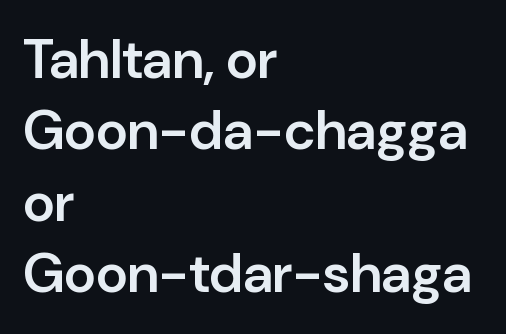
Q: Is the text bold? A: Semi-bold.
Q: Is the text italic (slanted)? A: No, it is upright.
Q: Is the typeface a serif or a sans-serif typeface? A: Sans-serif.
Q: Is the text underlined? A: No.
Q: How is the paragraph aligned? A: Left-aligned.
Q: Is the spacing between letters normal or unusually wide? A: Normal.
Q: Is the spacing between lines tight, normal or loose? A: Normal.
Q: Width (condensed, normal, or wide)? A: Normal.
Q: Stroke contrast? A: Low.
Q: x-height? A: Medium.
Q: Monospaced? A: No.
